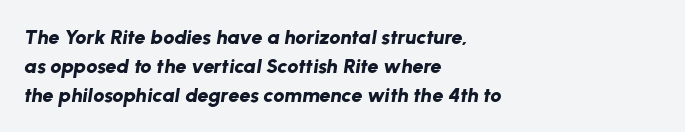
The image shows 20 px bold type, italic (leaning right); set left-aligned, normal line spacing (1.44x), normal letter spacing, not underlined.
